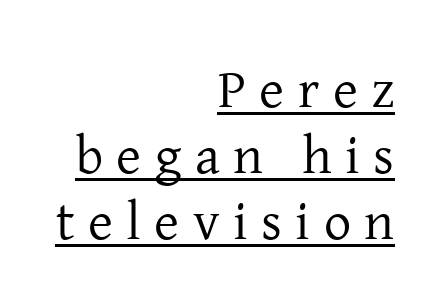
Small tapered or slab feet sit at the stroke ends, so this counts as serif. Line ends are locked; line starts wander. The letters look calm and open, with moderate or lighter stems. Vertical strokes here are truly vertical. The letters are spread apart with noticeably loose tracking.
